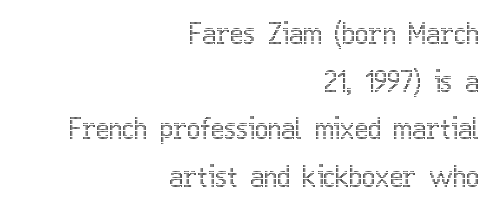
Q: Is the text italic (slanted)? A: No, it is upright.
Q: Is the text underlined? A: No.
Q: How is the paragraph aligned? A: Right-aligned.
Q: Is the spacing between letters normal or unusually wide? A: Normal.
Q: Is the spacing between lines tight, normal or loose? A: Normal.
Q: Width (condensed, normal, or wide)? A: Condensed.
Q: x-height? A: Medium.
Q: Monospaced? A: No.
